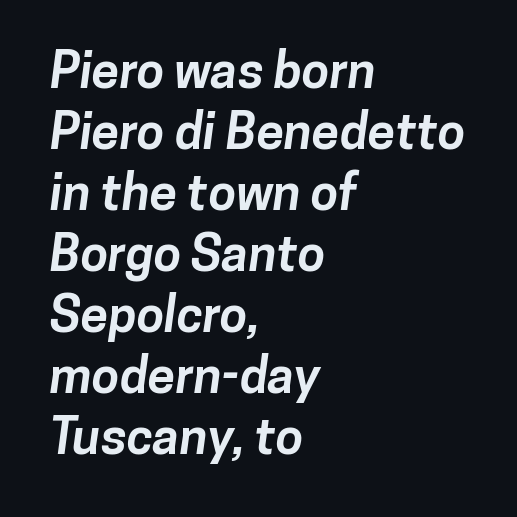
Q: Is the text bold? A: Yes.
Q: Is the typeface a serif or a sans-serif typeface? A: Sans-serif.
Q: Is the text underlined? A: No.
Q: How is the paragraph aligned? A: Left-aligned.
Q: Is the spacing between letters normal or unusually wide? A: Normal.
Q: Width (condensed, normal, or wide)? A: Normal.
Q: Stroke contrast? A: Low.
Q: x-height? A: Medium.
Q: Monospaced? A: No.
